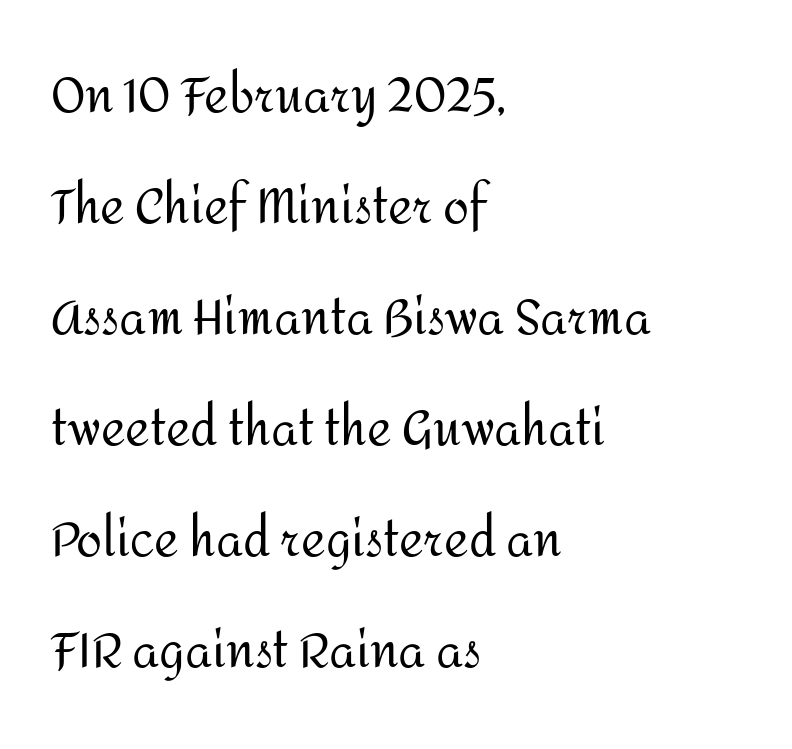
Q: Is the text bold? A: No.
Q: Is the text italic (slanted)? A: No, it is upright.
Q: Is the typeface a serif or a sans-serif typeface? A: Sans-serif.
Q: Is the text underlined? A: No.
Q: How is the paragraph aligned? A: Left-aligned.
Q: Is the spacing between letters normal or unusually wide? A: Normal.
Q: Is the spacing between lines tight, normal or loose? A: Loose.
Q: Width (condensed, normal, or wide)? A: Normal.
Q: Stroke contrast? A: Medium.
Q: x-height? A: Medium.
Q: Monospaced? A: No.
